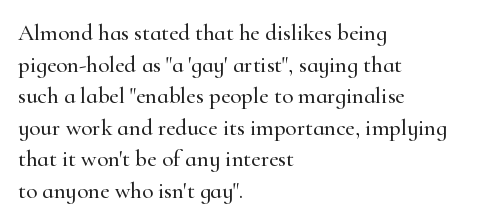
Q: Is the text italic (slanted)? A: No, it is upright.
Q: Is the text underlined? A: No.
Q: How is the paragraph aligned? A: Left-aligned.
Q: Is the spacing between letters normal or unusually wide? A: Normal.
Q: Is the spacing between lines tight, normal or loose? A: Normal.
